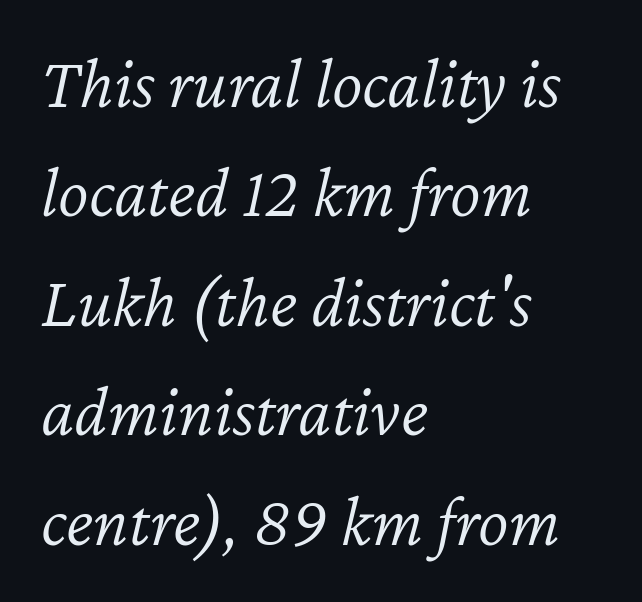
{"italic": "yes", "lean": "right", "slant_degrees": 12, "bold": "no", "weight": "light", "width": "normal", "stroke_contrast": "low", "x_height": "medium", "monospaced": "no", "underline": "no", "align": "left", "line_spacing": "normal", "line_spacing_ratio": 1.5, "letter_spacing": "normal", "letter_spacing_em": 0.0, "glyph_px": 73}
